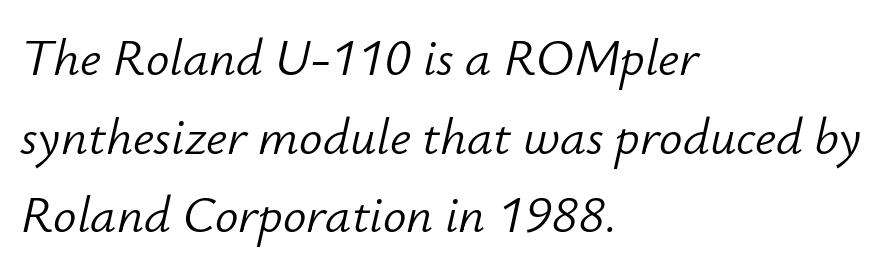
The passage shown is typed in a proportional face where columns would drift. On a weight scale, this lands at 450 or below. The baseline area is clear. In CSS terms this would be text-align: left. Italic? Definitely — the glyphs are oblique. Leading: standard.
